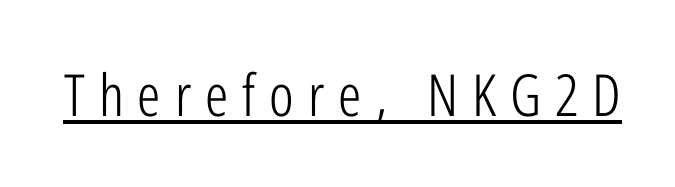
The image shows 58 px light, condensed sans-serif type, upright; set unusually wide letter spacing (+0.24 em), underlined; low stroke contrast and a medium x-height.
